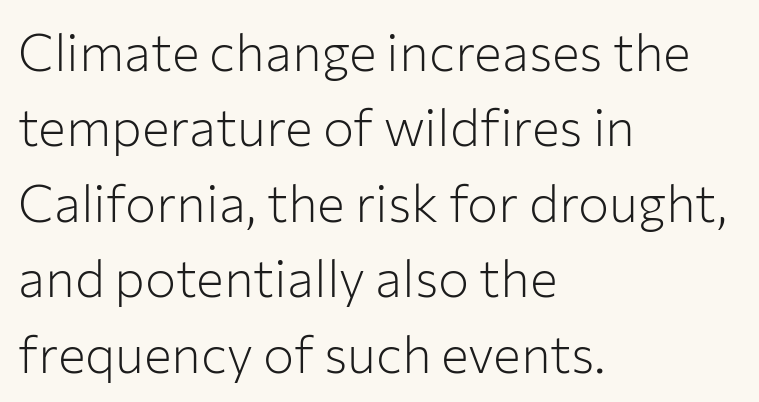
Has an underline been added? It has not. Is there much room between lines? A standard amount, neither cramped nor airy. Here the glyphs are tracked normally, forming tight word shapes. A student would call this left alignment; a typographer would say flush left, rag right. Notice how the stems are strictly vertical — no italics here.
